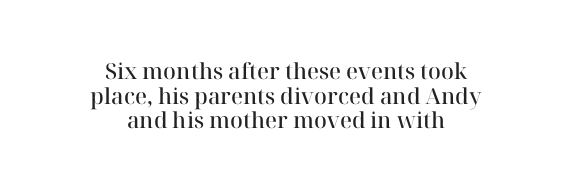
Italic? Not at all — the glyphs are vertical. Very little white space separates one row of letters from the next. A somewhat darkened texture: the type is semibold rather than bold. Letter spacing: default.
